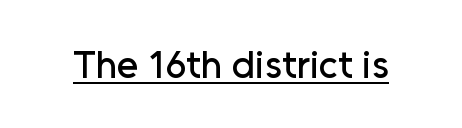
Tracking value appears to be zero — textbook default spacing. Note the varied advance widths — an 'i' is clearly narrower than an 'm'. A continuous stroke trails under the words, as in a hyperlink. It's the straight-up-and-down kind of type.
